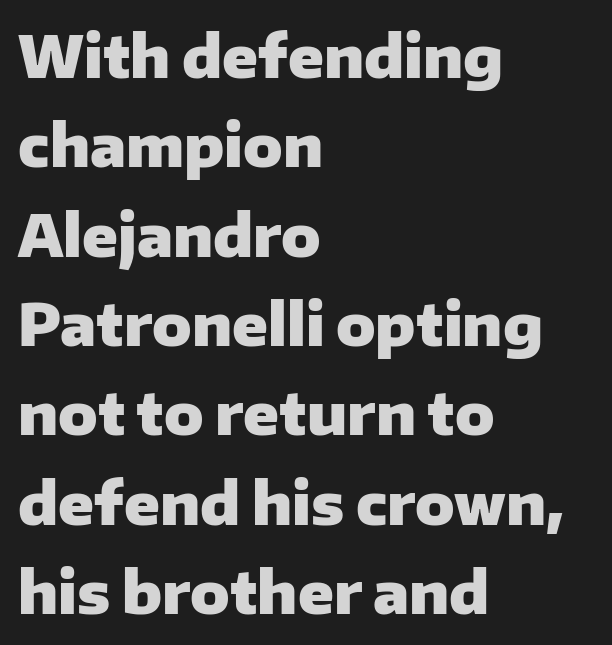
The image shows 58 px heavy sans-serif type, upright; set left-aligned, normal line spacing (1.54x), normal letter spacing, not underlined; low stroke contrast and a medium x-height.
